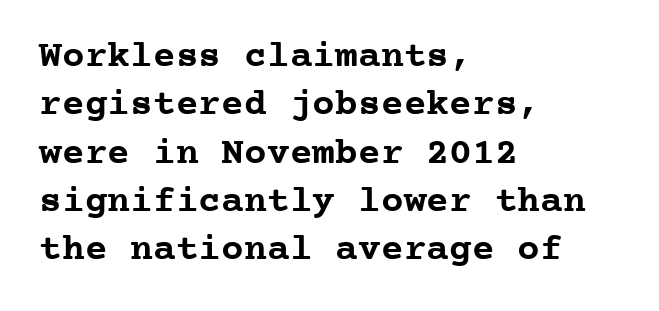
Note the uniform advance width — an 'i' takes as much space as an 'm'. This sample is left-justified, so line endings fall wherever the words run out. Stroke thickness is high; the sample reads as a true bold. Clear beneath every line of the passage. I'd call this a serif setting — the letters wear small feet.
